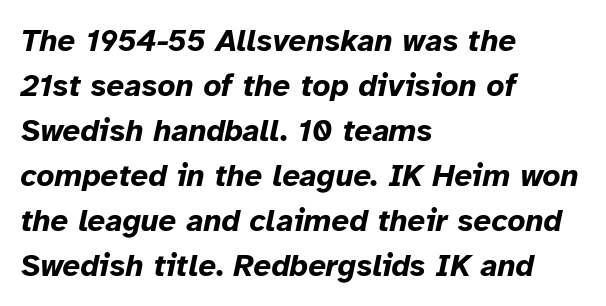
Q: Is the text bold? A: Yes.
Q: Is the text italic (slanted)? A: Yes, it leans right by about 12 degrees.
Q: Is the text underlined? A: No.
Q: How is the paragraph aligned? A: Left-aligned.
Q: Is the spacing between letters normal or unusually wide? A: Normal.
Q: Is the spacing between lines tight, normal or loose? A: Normal.
Q: Width (condensed, normal, or wide)? A: Normal.
Q: Stroke contrast? A: Low.
Q: x-height? A: Medium.
Q: Monospaced? A: No.
